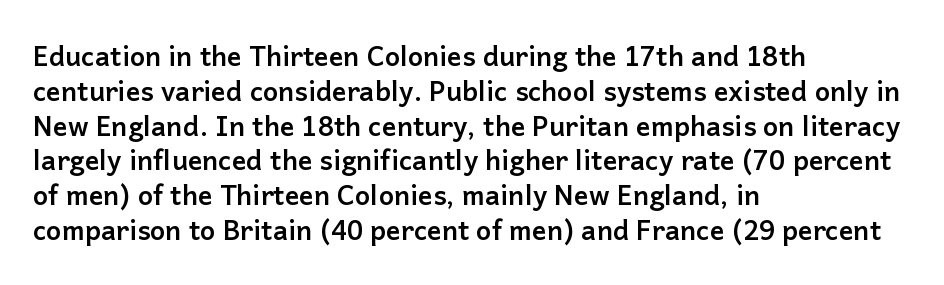
Q: Is the text bold? A: Yes.
Q: Is the text italic (slanted)? A: No, it is upright.
Q: Is the text underlined? A: No.
Q: How is the paragraph aligned? A: Left-aligned.
Q: Is the spacing between letters normal or unusually wide? A: Normal.
Q: Is the spacing between lines tight, normal or loose? A: Normal.
